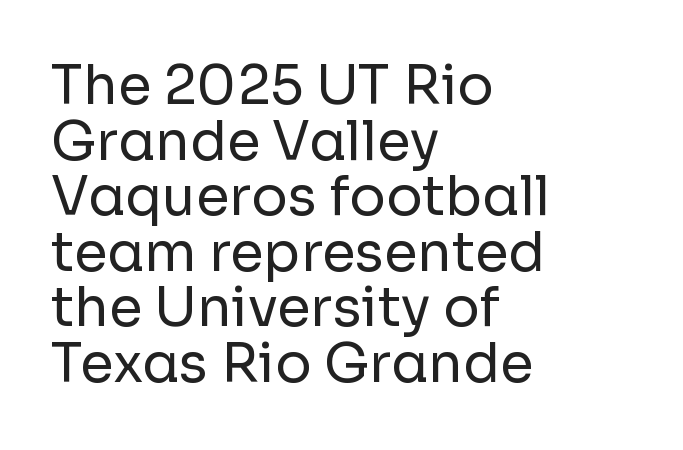
{"serif": "no", "italic": "no", "bold": "no", "weight": "regular", "width": "normal", "stroke_contrast": "low", "x_height": "medium", "monospaced": "no", "underline": "no", "align": "left", "line_spacing": "tight", "line_spacing_ratio": 1.03, "letter_spacing": "normal", "letter_spacing_em": 0.0, "glyph_px": 54}
